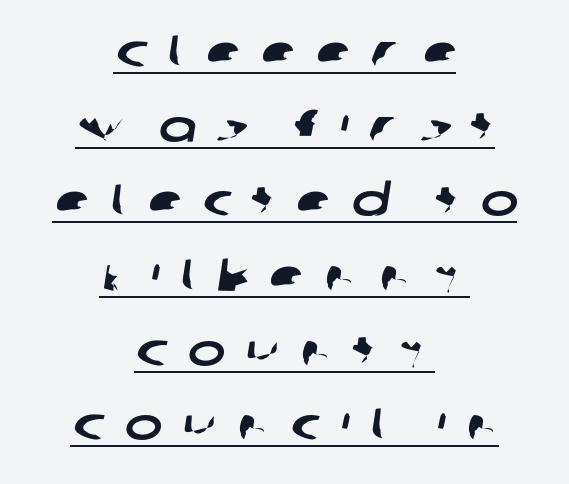
Q: Is the typeface a serif or a sans-serif typeface? A: Sans-serif.
Q: Is the text underlined? A: Yes.
Q: How is the paragraph aligned? A: Centered.
Q: Is the spacing between letters normal or unusually wide? A: Unusually wide.
Q: Is the spacing between lines tight, normal or loose? A: Normal.
Q: Width (condensed, normal, or wide)? A: Wide.
Q: Stroke contrast? A: Low.
Q: x-height? A: Large.
Q: Monospaced? A: No.
